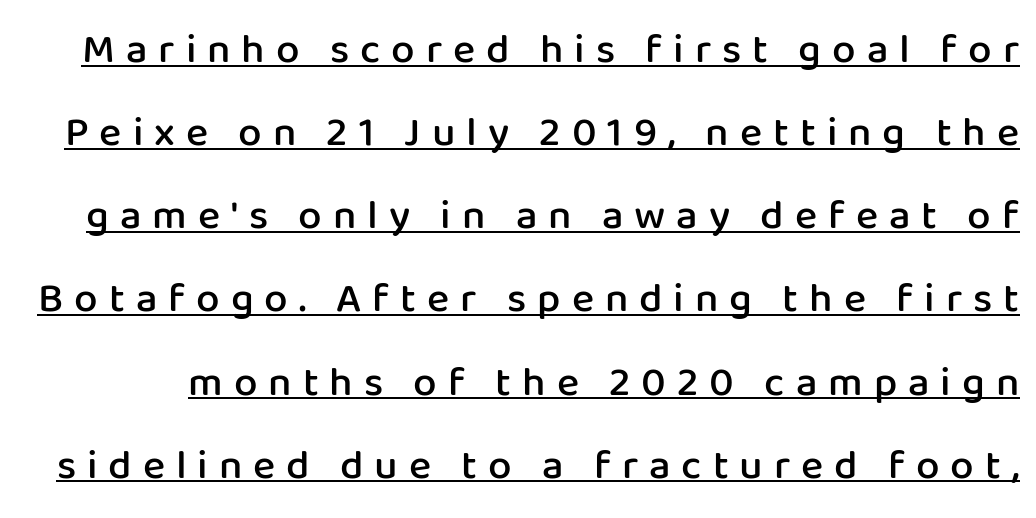
{"serif": "no", "italic": "no", "bold": "semi", "weight": "semibold", "width": "normal", "stroke_contrast": "low", "x_height": "medium", "monospaced": "no", "underline": "yes", "line_spacing": "loose", "line_spacing_ratio": 1.98, "letter_spacing": "wide", "letter_spacing_em": 0.26, "glyph_px": 42}
